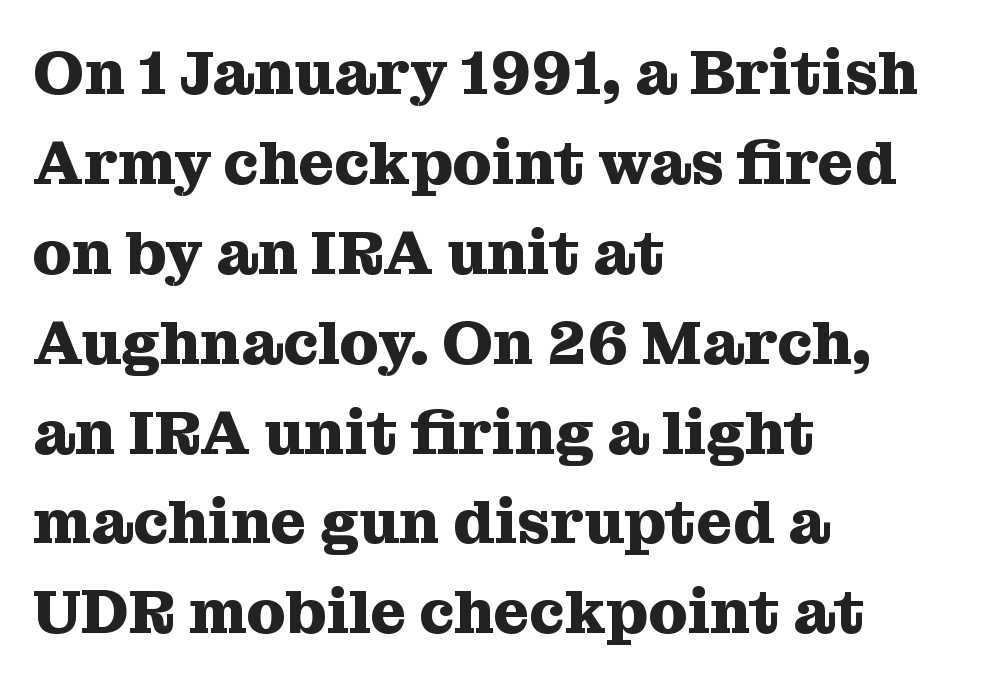
Q: Is the text bold? A: Yes.
Q: Is the text italic (slanted)? A: No, it is upright.
Q: Is the typeface a serif or a sans-serif typeface? A: Serif.
Q: Is the text underlined? A: No.
Q: How is the paragraph aligned? A: Left-aligned.
Q: Is the spacing between letters normal or unusually wide? A: Normal.
Q: Is the spacing between lines tight, normal or loose? A: Normal.
Q: Width (condensed, normal, or wide)? A: Normal.
Q: Stroke contrast? A: Medium.
Q: x-height? A: Medium.
Q: Monospaced? A: No.
